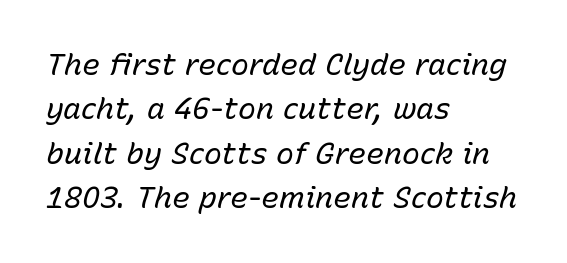
Does extra space separate the letters? No, they use regular spacing. The block of text has a typical density, with ordinary space between rows. The face looks like a standard text weight, possibly lighter. The rendering uses natural spacing where letterforms have individual widths.
